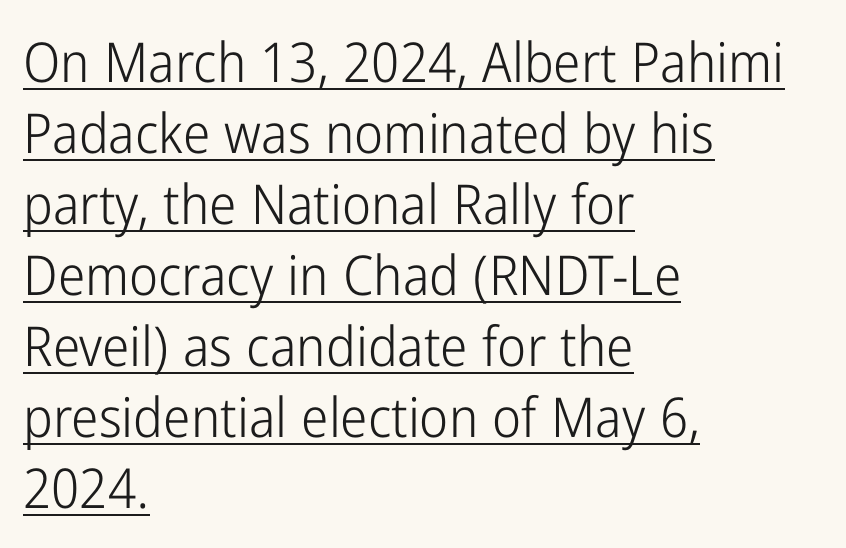
Q: Is the text bold? A: No.
Q: Is the text italic (slanted)? A: No, it is upright.
Q: Is the typeface a serif or a sans-serif typeface? A: Sans-serif.
Q: Is the text underlined? A: Yes.
Q: How is the paragraph aligned? A: Left-aligned.
Q: Is the spacing between letters normal or unusually wide? A: Normal.
Q: Is the spacing between lines tight, normal or loose? A: Normal.
Q: Width (condensed, normal, or wide)? A: Condensed.
Q: Stroke contrast? A: Low.
Q: x-height? A: Medium.
Q: Monospaced? A: No.
